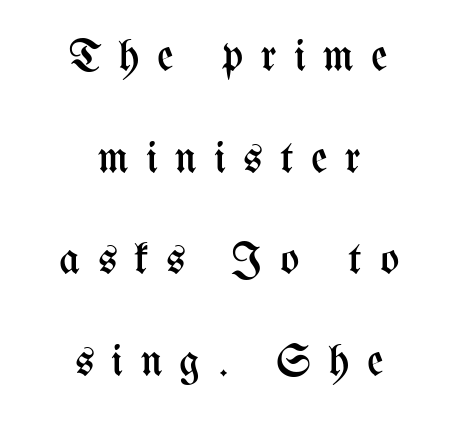
The image shows 45 px regular-weight, condensed type, upright; set centered, loose line spacing (2.26x), unusually wide letter spacing (+0.39 em), not underlined; medium stroke contrast and a medium x-height.
